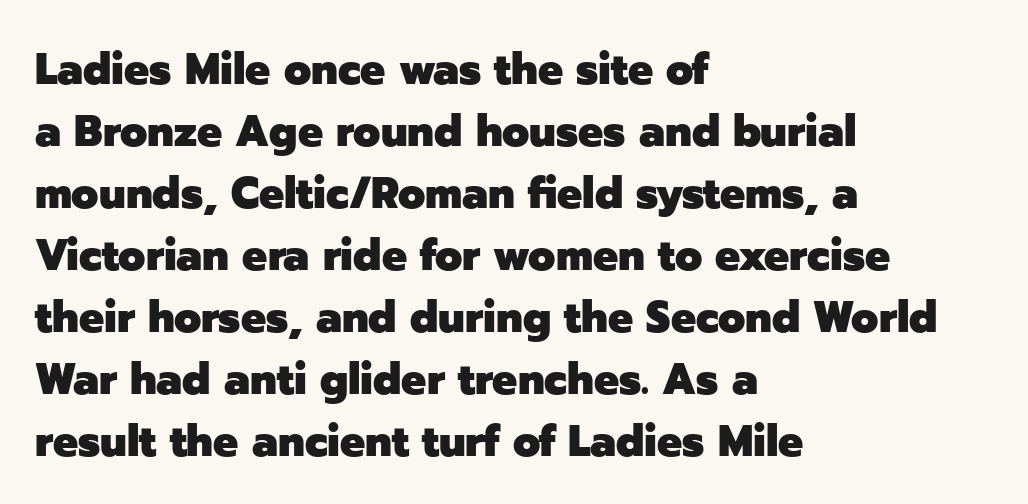
{"serif": "no", "italic": "no", "bold": "yes", "weight": "heavy", "width": "normal", "stroke_contrast": "low", "x_height": "medium", "monospaced": "no", "underline": "no", "align": "left", "line_spacing": "normal", "line_spacing_ratio": 1.41, "letter_spacing": "normal", "letter_spacing_em": 0.0, "glyph_px": 44}
